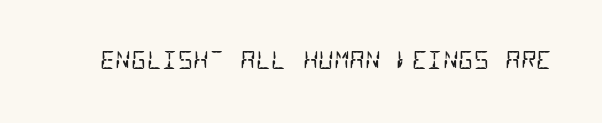
Q: Is the text bold? A: No.
Q: Is the text underlined? A: No.
Q: Is the spacing between letters normal or unusually wide? A: Normal.
